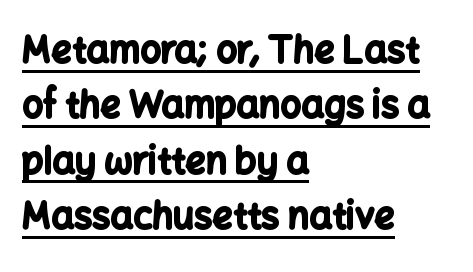
{"serif": "no", "italic": "no", "bold": "yes", "weight": "bold", "width": "normal", "stroke_contrast": "low", "x_height": "medium", "monospaced": "no", "underline": "yes", "align": "left", "line_spacing": "normal", "line_spacing_ratio": 1.54, "letter_spacing": "normal", "letter_spacing_em": 0.0, "glyph_px": 36}
